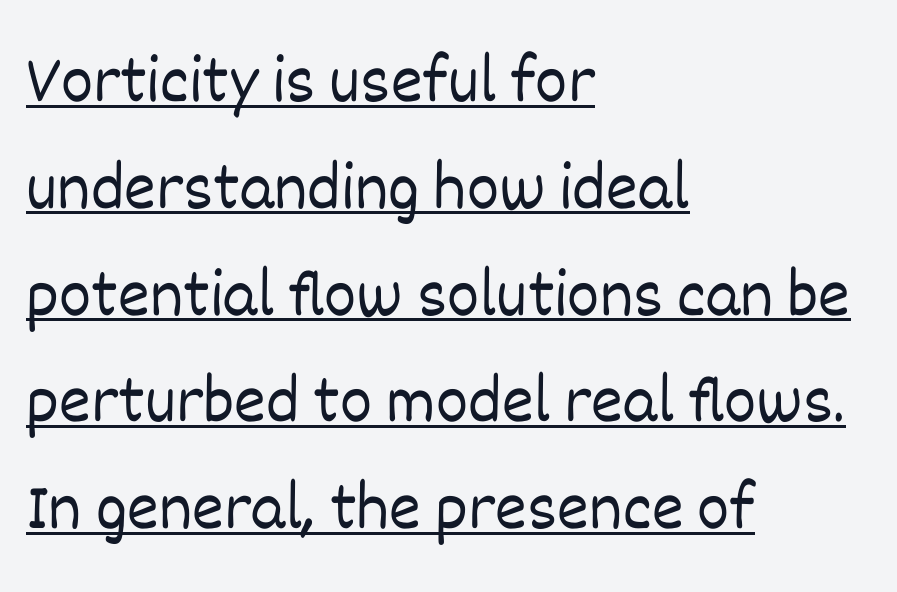
Q: Is the text bold? A: No.
Q: Is the text italic (slanted)? A: No, it is upright.
Q: Is the text underlined? A: Yes.
Q: How is the paragraph aligned? A: Left-aligned.
Q: Is the spacing between letters normal or unusually wide? A: Normal.
Q: Is the spacing between lines tight, normal or loose? A: Normal.
Q: Width (condensed, normal, or wide)? A: Normal.
Q: Stroke contrast? A: Low.
Q: x-height? A: Large.
Q: Monospaced? A: No.
